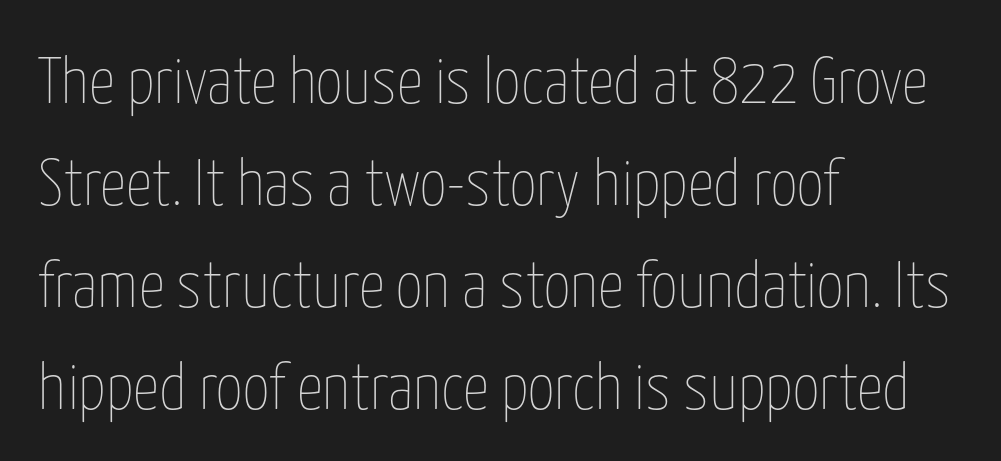
The image shows 65 px thin, condensed type, upright; set left-aligned, normal line spacing (1.57x), normal letter spacing, not underlined; low stroke contrast and a medium x-height.
